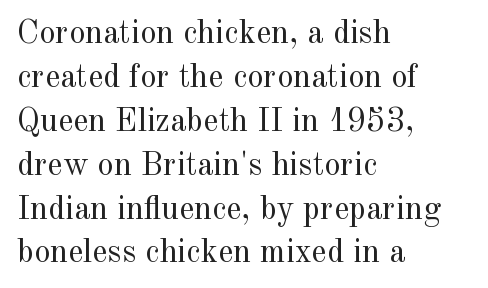
Q: Is the text bold? A: No.
Q: Is the text italic (slanted)? A: No, it is upright.
Q: Is the typeface a serif or a sans-serif typeface? A: Serif.
Q: Is the text underlined? A: No.
Q: How is the paragraph aligned? A: Left-aligned.
Q: Is the spacing between letters normal or unusually wide? A: Normal.
Q: Is the spacing between lines tight, normal or loose? A: Normal.
Q: Width (condensed, normal, or wide)? A: Normal.
Q: x-height? A: Small.
Q: Monospaced? A: No.
